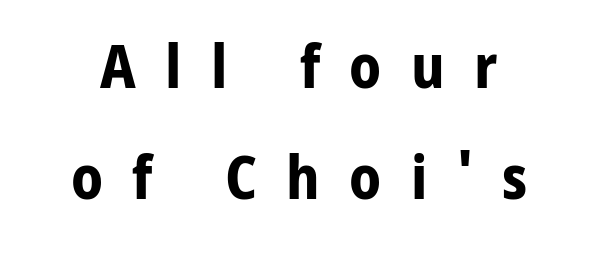
Q: Is the text bold? A: Yes.
Q: Is the text italic (slanted)? A: No, it is upright.
Q: Is the typeface a serif or a sans-serif typeface? A: Sans-serif.
Q: Is the text underlined? A: No.
Q: Is the spacing between letters normal or unusually wide? A: Unusually wide.
Q: Width (condensed, normal, or wide)? A: Normal.
Q: Stroke contrast? A: Low.
Q: x-height? A: Medium.
Q: Monospaced? A: No.
